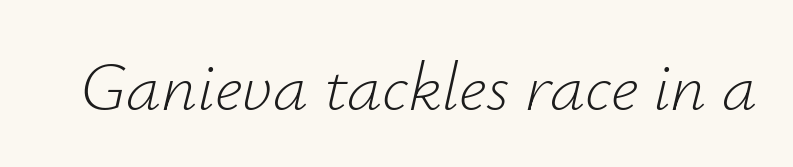
Q: Is the text bold? A: No.
Q: Is the text italic (slanted)? A: Yes, it leans right by about 12 degrees.
Q: Is the text underlined? A: No.
Q: Is the spacing between letters normal or unusually wide? A: Normal.
Q: Width (condensed, normal, or wide)? A: Normal.
Q: Stroke contrast? A: Low.
Q: x-height? A: Small.
Q: Monospaced? A: No.
